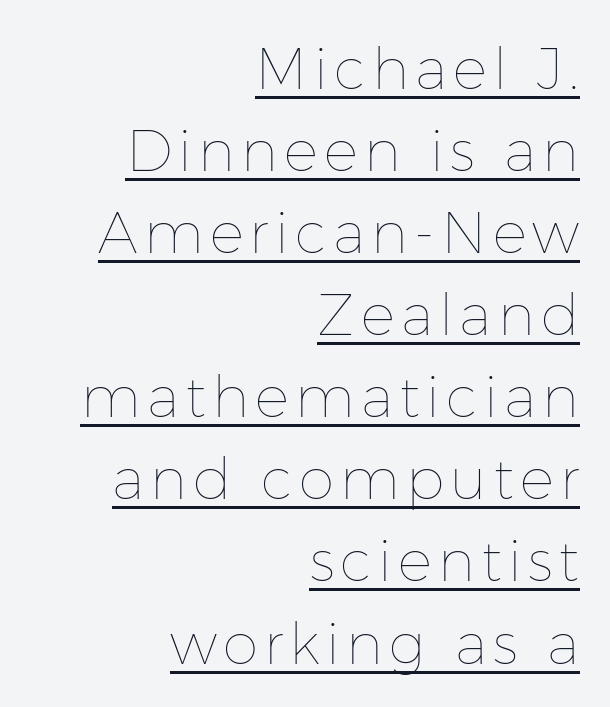
The image shows 57 px thin type, upright; set right-aligned, normal line spacing (1.44x), underlined; low stroke contrast and a medium x-height.
